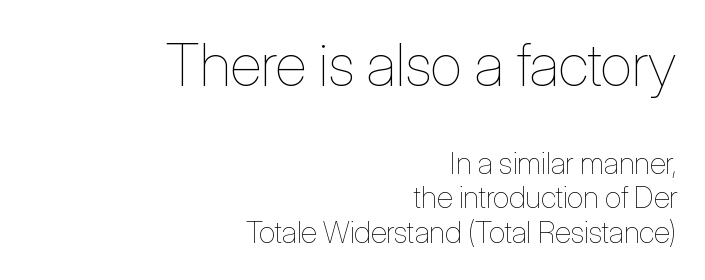
Q: Is the text bold? A: No.
Q: Is the text italic (slanted)? A: No, it is upright.
Q: Is the text underlined? A: No.
Q: How is the paragraph aligned? A: Right-aligned.
Q: Is the spacing between letters normal or unusually wide? A: Normal.
Q: Which block of text is set in a larger size, the first (top) or the second (bottom)? A: The first (top) one.
Q: Width (condensed, normal, or wide)? A: Condensed.
Q: Stroke contrast? A: Low.
Q: x-height? A: Medium.
Q: Monospaced? A: No.
